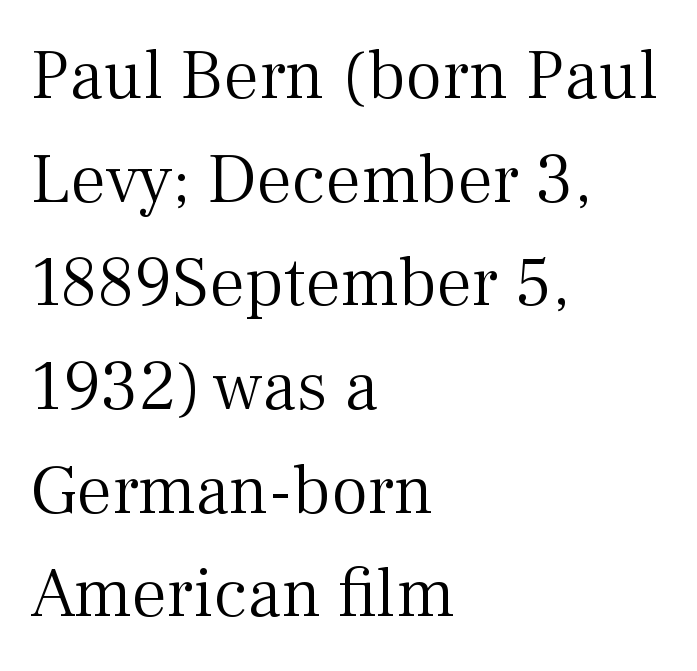
Italic? Not at all — the glyphs are vertical. Is this a fixed-width face? No — the glyphs have proportional, varying widths. Heft: none added — not bold. The tracking reads as untouched default to a designer's eye. Has an underline been added? It has not. Type style note: has serifs.
